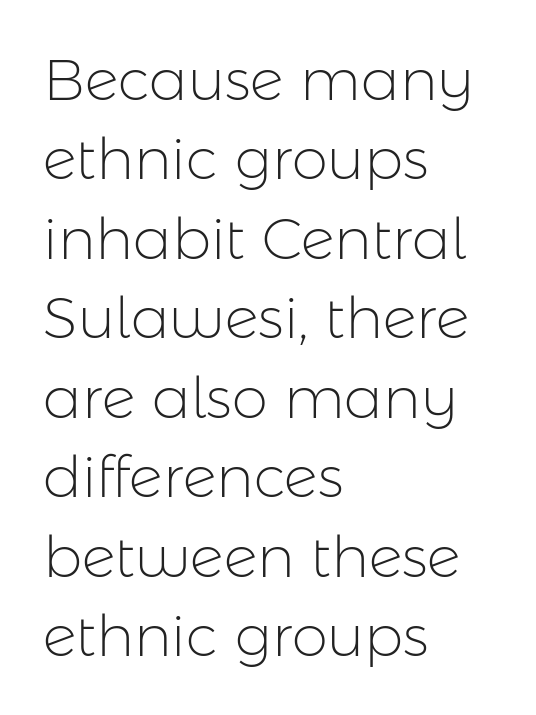
{"serif": "no", "italic": "no", "bold": "no", "weight": "light", "width": "normal", "stroke_contrast": "low", "x_height": "medium", "monospaced": "no", "underline": "no", "align": "left", "line_spacing": "normal", "line_spacing_ratio": 1.37, "letter_spacing": "normal", "letter_spacing_em": 0.0, "glyph_px": 58}
